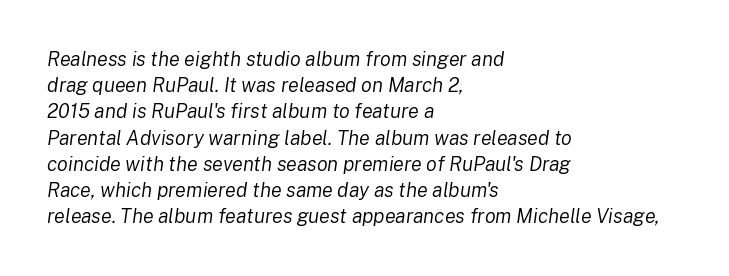
This rendering uses left alignment, leaving the right contour irregular. These lines sit exactly where default settings would place them. The letters look calm and open, with moderate or lighter stems. Notice how the stems are inclined rather than vertical — that's the hallmark of italics. Glyph-to-glyph distance matches everyday printed text. The passage shown is not underscored anywhere.
